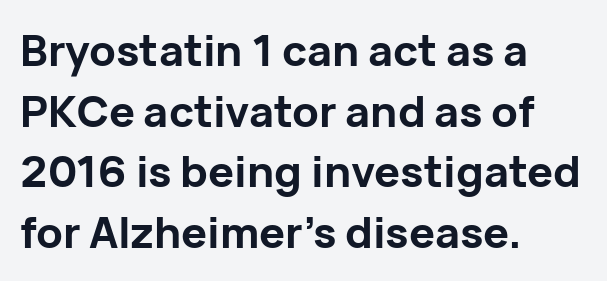
Q: Is the text bold? A: Yes.
Q: Is the text italic (slanted)? A: No, it is upright.
Q: Is the typeface a serif or a sans-serif typeface? A: Sans-serif.
Q: Is the text underlined? A: No.
Q: How is the paragraph aligned? A: Left-aligned.
Q: Is the spacing between letters normal or unusually wide? A: Normal.
Q: Is the spacing between lines tight, normal or loose? A: Normal.
Q: Width (condensed, normal, or wide)? A: Normal.
Q: Stroke contrast? A: Low.
Q: x-height? A: Medium.
Q: Monospaced? A: No.
